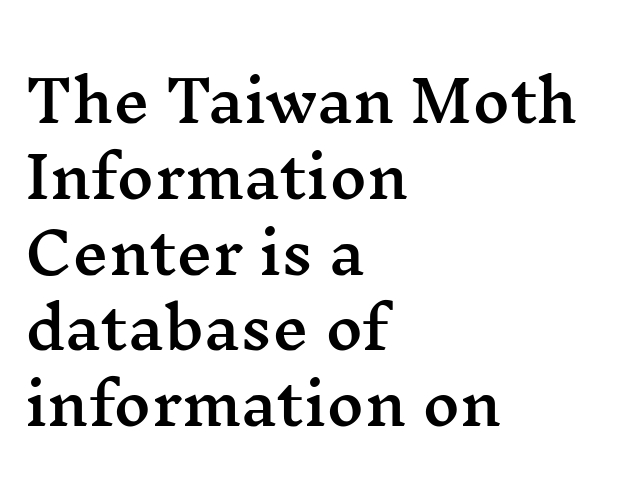
{"serif": "yes", "italic": "no", "width": "wide", "stroke_contrast": "medium", "x_height": "medium", "monospaced": "no", "underline": "no", "align": "left", "line_spacing": "normal", "line_spacing_ratio": 1.33, "letter_spacing": "normal", "letter_spacing_em": 0.0, "glyph_px": 57}
